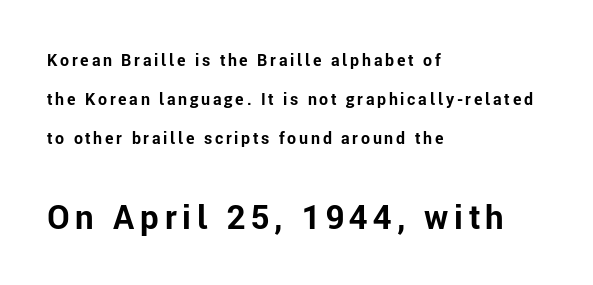
Spacing verdict: proportional, widths tailored to each character. Which of the two is more prominent by size? The second, at the bottom. The strip under each line holds only bare page. Designer's note — italics off, roman on. Weight: bold.
